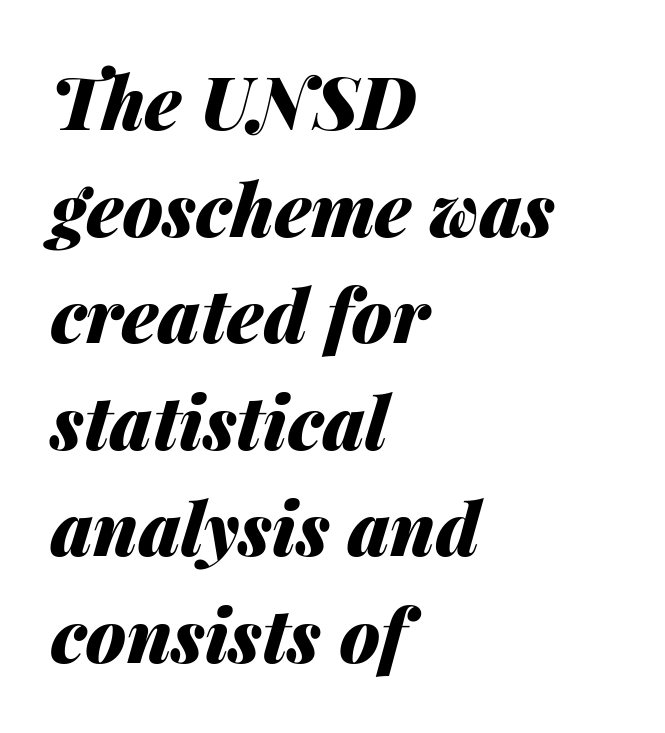
{"italic": "yes", "lean": "right", "slant_degrees": 14, "bold": "yes", "weight": "heavy", "width": "normal", "stroke_contrast": "medium", "x_height": "medium", "monospaced": "no", "underline": "no", "align": "left", "line_spacing": "normal", "line_spacing_ratio": 1.46, "letter_spacing": "normal", "letter_spacing_em": 0.0, "glyph_px": 73}
